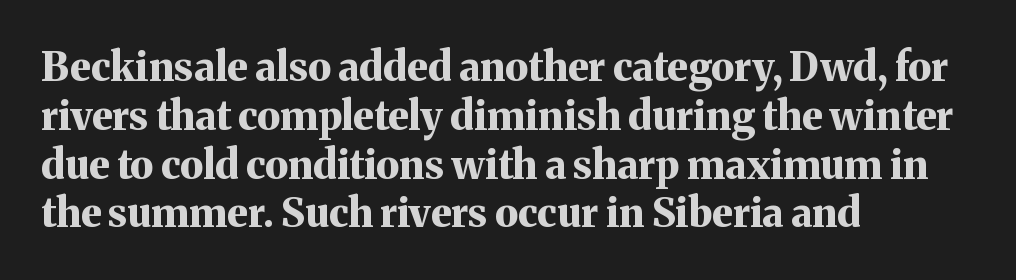
Spacing verdict: proportional, widths tailored to each character. Little horizontal feet cap the strokes, marking this as serif type. There is no visible air inserted between adjacent glyphs. The lines in this sample share a left origin and differ only in where they stop.
